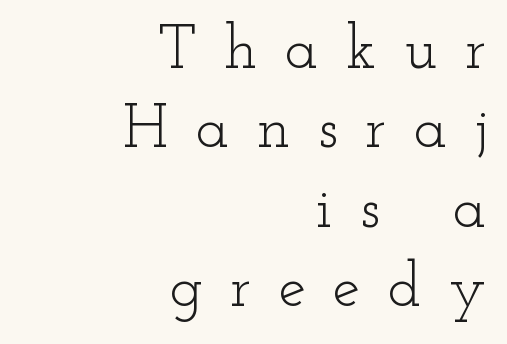
The image shows 62 px light, wide serif type, upright; set right-aligned, normal line spacing (1.28x), unusually wide letter spacing (+0.44 em), not underlined; low stroke contrast and a small x-height.
